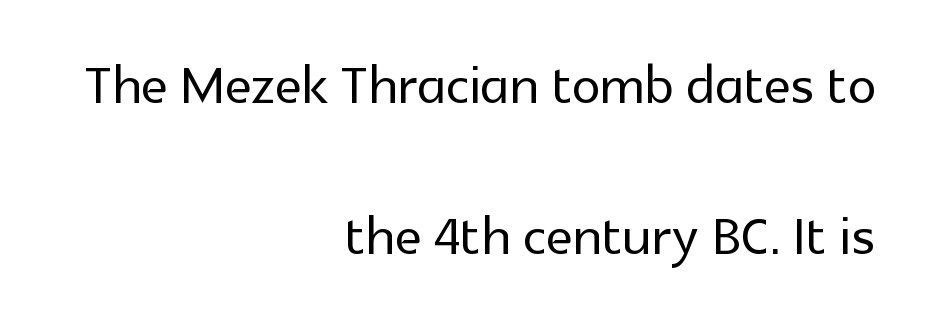
The space beneath each line is pristine and unruled. Reading down the block, your eye finds every line finishing at a fixed right position. The letters advance in unequal steps, a hallmark of proportional type. It's the straight-up-and-down kind of type.
